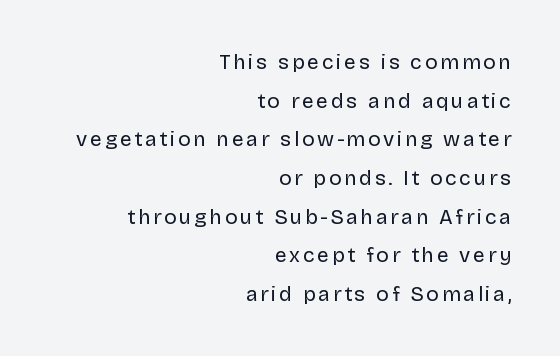
{"italic": "no", "bold": "no", "underline": "no", "align": "right", "line_spacing_ratio": 1.84, "glyph_px": 21}
